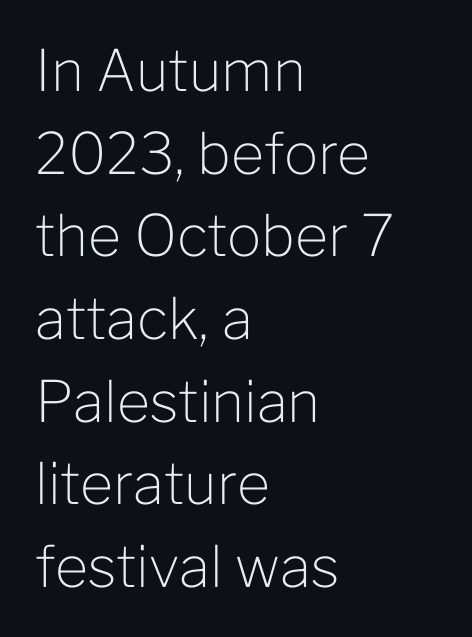
What stands out about the letter spacing? Nothing — it is the standard amount. The type family on display is of the sans-serif kind. Stems here are at most as thick as an everyday book face. In CSS terms this would be text-align: left. A typesetter would call this proportional, since set widths differ per character.
